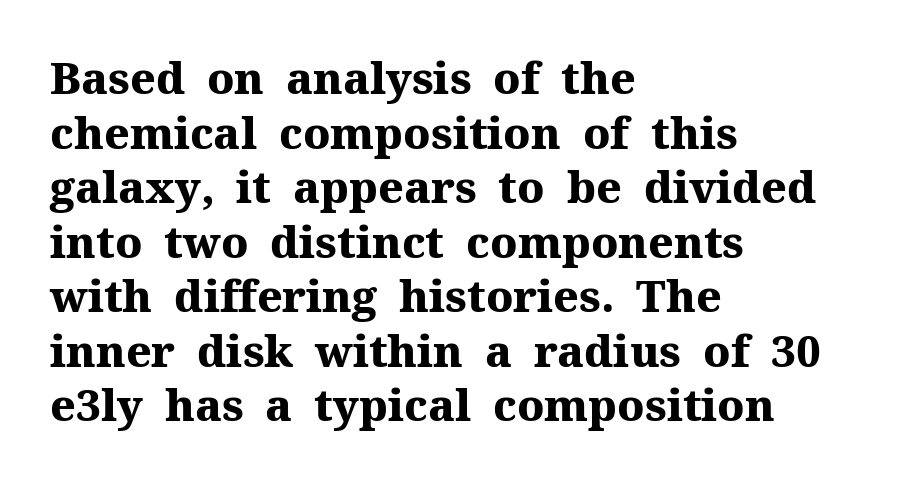
Q: Is the text bold? A: Yes.
Q: Is the text italic (slanted)? A: No, it is upright.
Q: Is the typeface a serif or a sans-serif typeface? A: Serif.
Q: Is the text underlined? A: No.
Q: How is the paragraph aligned? A: Left-aligned.
Q: Is the spacing between letters normal or unusually wide? A: Normal.
Q: Width (condensed, normal, or wide)? A: Normal.
Q: Stroke contrast? A: Medium.
Q: x-height? A: Medium.
Q: Monospaced? A: No.
